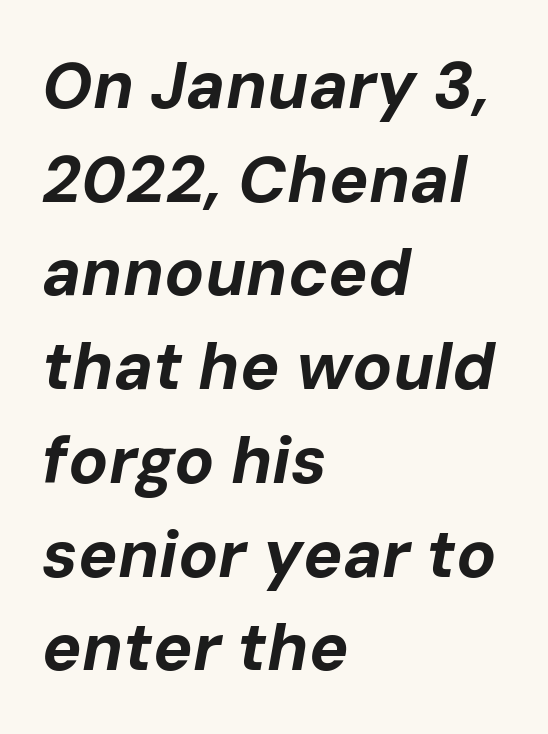
The leading is moderate, giving the passage an even texture. Underline: absent. Italic: yes, the glyphs are oblique. Tracking value appears to be zero — textbook default spacing. The letters advance in unequal steps, a hallmark of proportional type.
